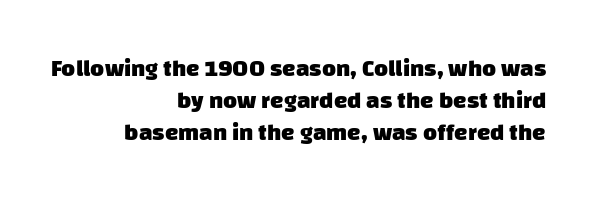
The image shows 24 px bold type; set right-aligned, normal line spacing (1.34x), normal letter spacing, not underlined.
